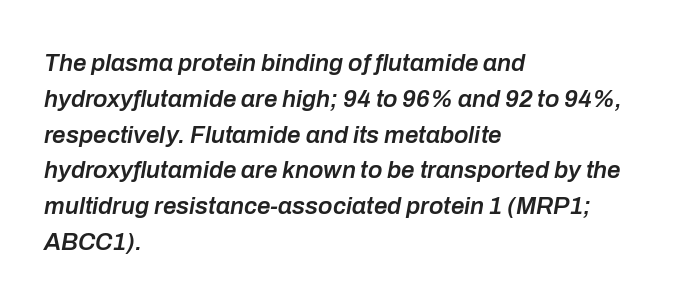
Here the glyphs are tracked normally, forming tight word shapes. Does the lettering tilt? It does — this is italic. The leading is moderate, giving the passage an even texture. A semibold gives these letters moderate extra thickness, short of bold.
